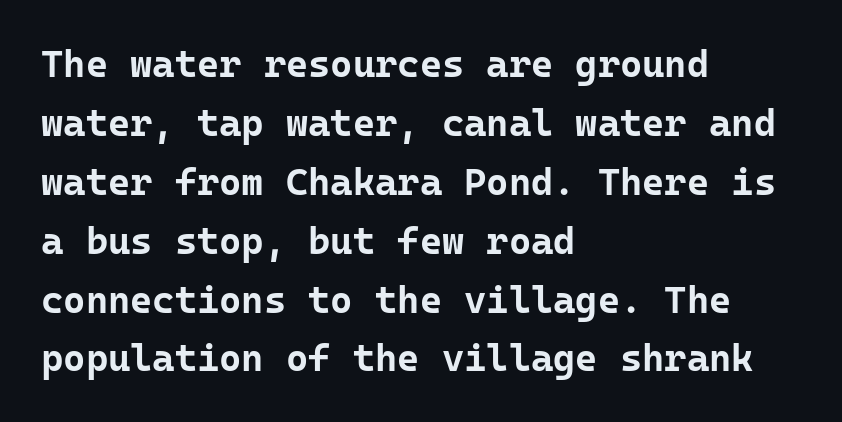
Every row of glyphs begins at an identical x-position on the left. The specimen reads as upright at a glance. Heft: maximum for text — a bold. Letters rest on an invisible, unmarked baseline. Each letter's strokes conclude bluntly, with no projecting serifs. In terms of leading, this rendering sits right in the middle.
